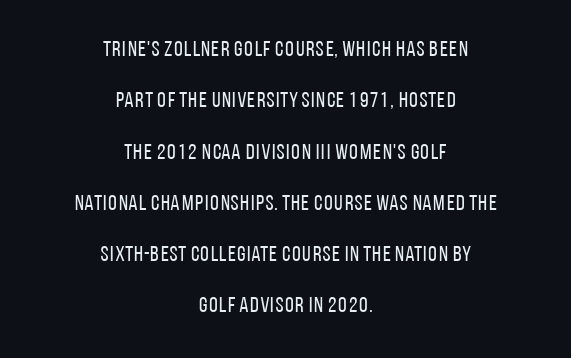
Q: Is the text bold? A: No.
Q: Is the text italic (slanted)? A: No, it is upright.
Q: Is the text underlined? A: No.
Q: How is the paragraph aligned? A: Centered.
Q: Is the spacing between letters normal or unusually wide? A: Normal.
Q: Is the spacing between lines tight, normal or loose? A: Loose.
